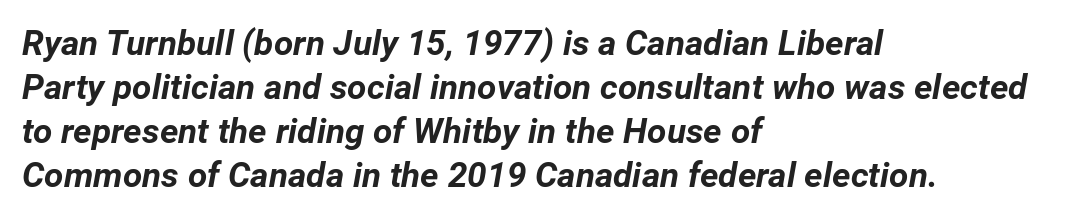
Q: Is the text bold? A: Yes.
Q: Is the text italic (slanted)? A: Yes, it leans right by about 12 degrees.
Q: Is the text underlined? A: No.
Q: How is the paragraph aligned? A: Left-aligned.
Q: Is the spacing between letters normal or unusually wide? A: Normal.
Q: Is the spacing between lines tight, normal or loose? A: Normal.
Q: Width (condensed, normal, or wide)? A: Normal.
Q: Stroke contrast? A: Low.
Q: x-height? A: Medium.
Q: Monospaced? A: No.
